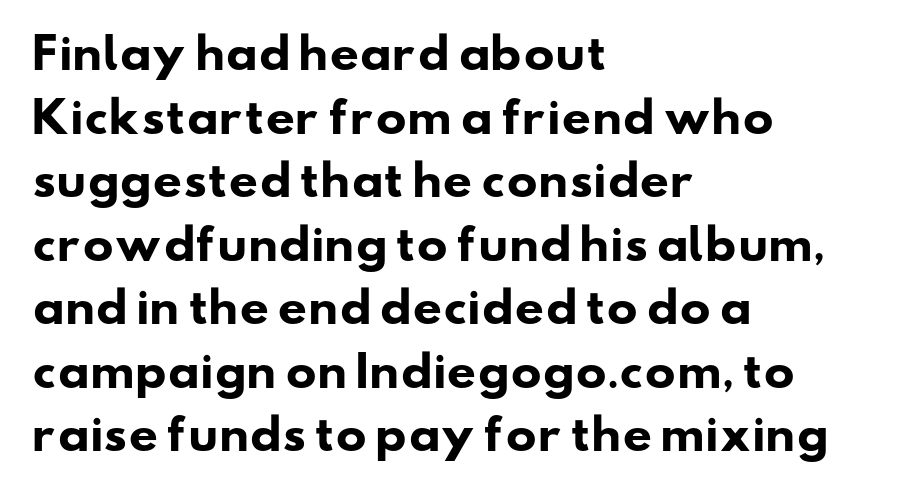
Horizontally, the lines are justified to the leading edge only. The typeface chosen for these lines omits serifs. The passage shown is typed in a proportional face where columns would drift. The space directly below the letters is spotless. There is no visible air inserted between adjacent glyphs. Look at the stroke-to-counter ratio: heavy, a bold.
